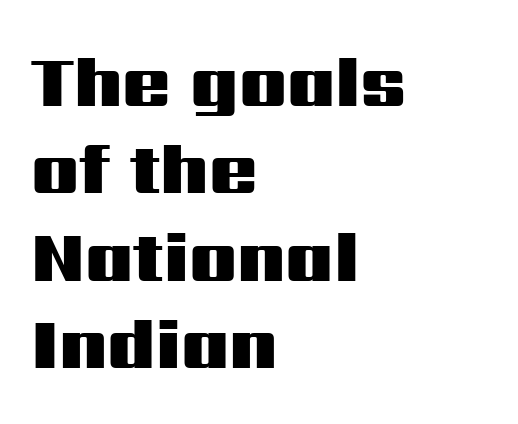
Horizontal alignment here is leftward, the default for most running prose. Students, this is bold: see how much ink each stroke carries. This sample uses a sans-serif face. This sample uses plain, unmodified letter spacing. The passage shown is typed in a proportional face where columns would drift. Only glyphs here, with clear space below each row.
